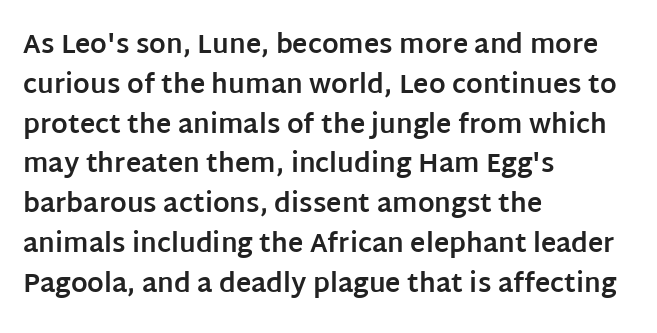
Plenty of ink on the page — the face is bold. Vertical spacing — default. Descenders hang freely into open space. All the whitespace from short lines collects on the right. This rendering leaves character spacing at its baseline value. Do the letters lean? They stand straight.
